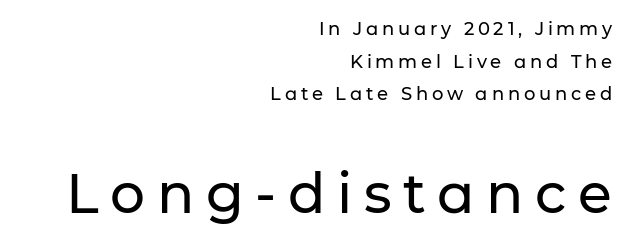
The image shows 55 px sans-serif type, upright; set right-aligned, line spacing 1.81x, unusually wide letter spacing (+0.21 em), not underlined; the second (bottom) block is 3.06x larger; low stroke contrast and a medium x-height.
